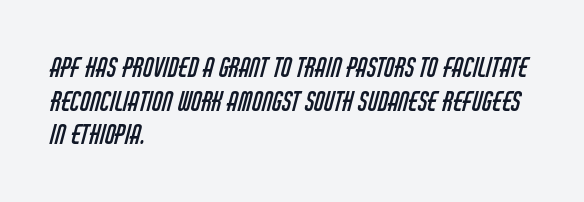
The image shows 26 px text type; set left-aligned, normal line spacing (1.29x), normal letter spacing, not underlined.
